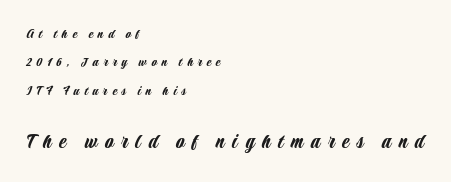
The image shows 22 px text type; set left-aligned, loose line spacing (2.03x), unusually wide letter spacing (+0.34 em), not underlined; the second (bottom) block is 1.57x larger.
